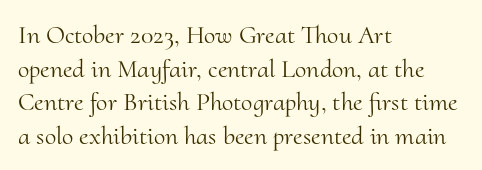
Interline gaps are of average width in this sample. In terms of posture, this sample is upright. Teacher's note: observe the even left margin — that is flush-left alignment. The cut favours lightness, reaching ordinary text weight at its darkest.
